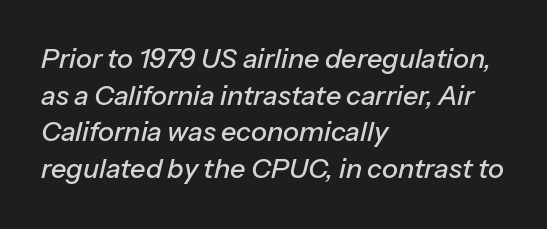
{"italic": "yes", "lean": "right", "slant_degrees": 13, "underline": "no", "align": "left", "line_spacing": "normal", "line_spacing_ratio": 1.36, "letter_spacing": "normal", "letter_spacing_em": 0.0, "glyph_px": 27}
